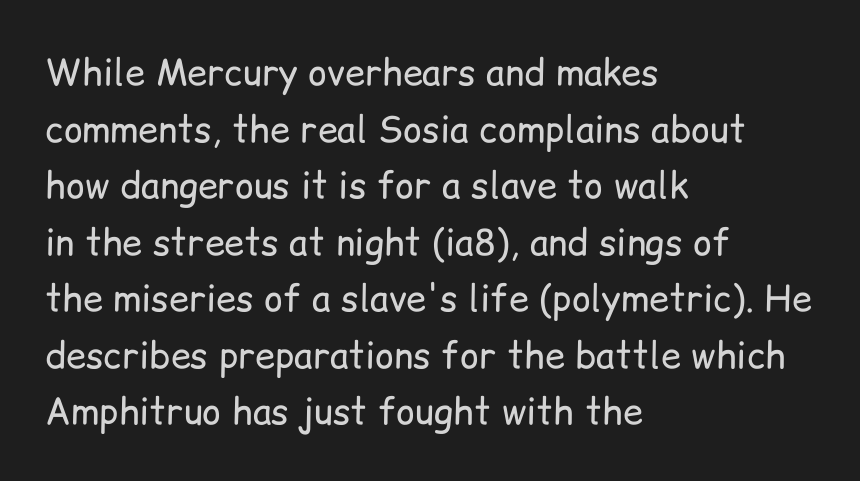
In CSS terms this would be text-align: left. Weight: in the light-to-regular range. Serifs: no, the terminals of the letterforms are clean. A typesetter would call this zero additional tracking. Descenders hang freely into open space. Normally led — the rows are evenly, conventionally spaced.
